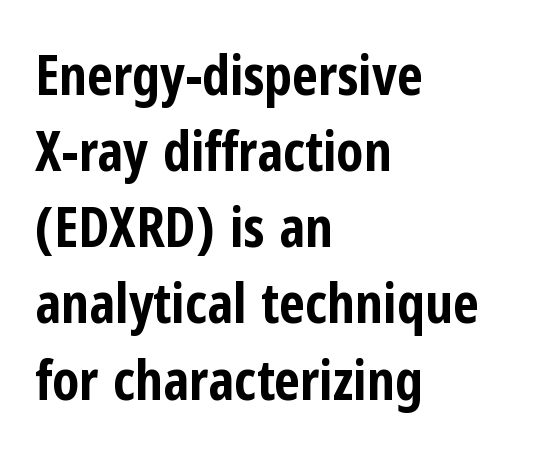
The image shows 56 px bold, condensed sans-serif type, upright; set left-aligned, normal line spacing (1.36x), normal letter spacing, not underlined; low stroke contrast and a medium x-height.
